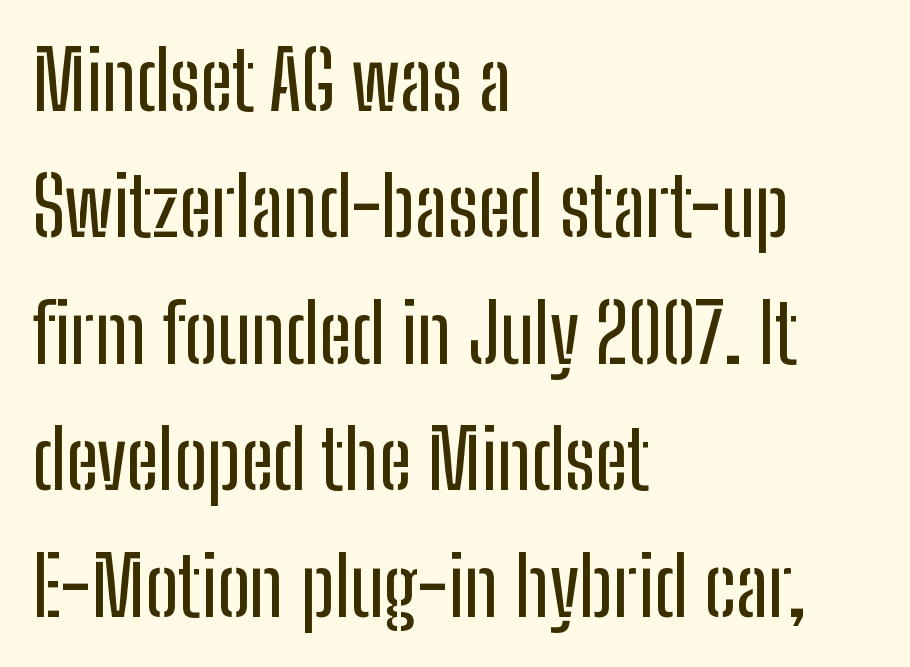
The image shows 80 px condensed sans-serif type, upright; set left-aligned, normal line spacing (1.58x), normal letter spacing, not underlined; low stroke contrast and a medium x-height.
